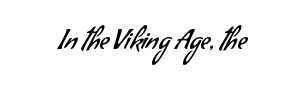
The image shows 26 px text type; set centered, normal letter spacing, not underlined.
